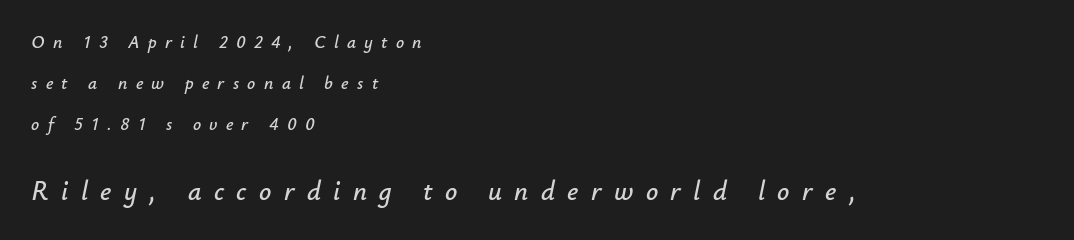
Where is the straight margin? On the left. The letters are spread apart with noticeably loose tracking. The rendering enlarges the type as you move from the upper chunk to the lower. Rule under the text: the space is simply empty.
